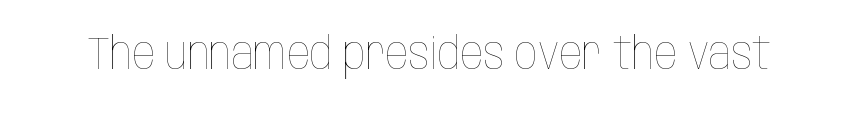
Q: Is the text bold? A: No.
Q: Is the text italic (slanted)? A: No, it is upright.
Q: Is the text underlined? A: No.
Q: Is the spacing between letters normal or unusually wide? A: Normal.
Q: Width (condensed, normal, or wide)? A: Condensed.
Q: Stroke contrast? A: Low.
Q: x-height? A: Large.
Q: Monospaced? A: No.
